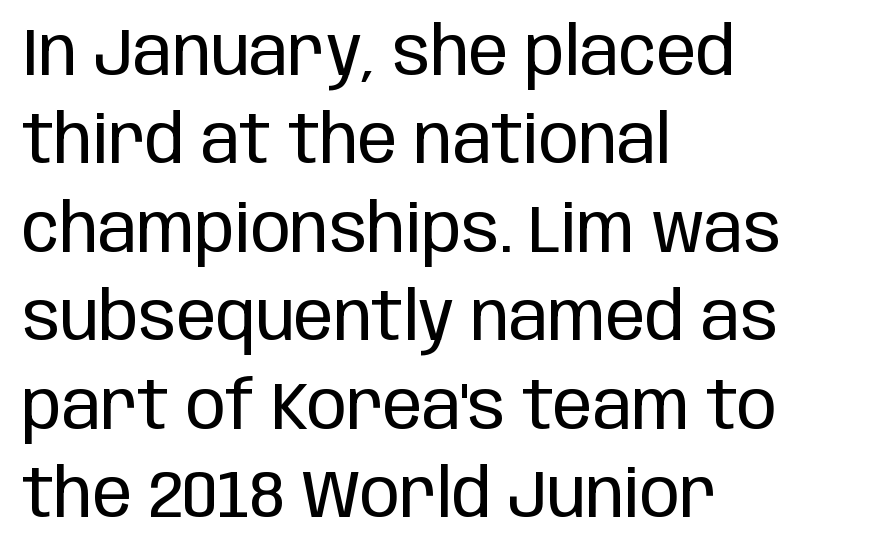
The image shows 66 px regular-weight, condensed sans-serif type, upright; set left-aligned, normal line spacing (1.34x), normal letter spacing, not underlined; low stroke contrast and a large x-height.
